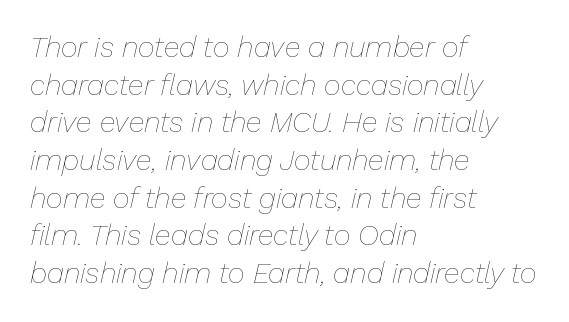
Inter-character spacing is left at the font's built-in metrics. The passage shown is not underscored anywhere. Quick note: italic. The lines in this sample share a left origin and differ only in where they stop.
